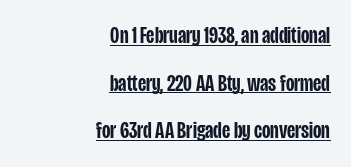
{"italic": "no", "bold": "semi", "underline": "yes", "align": "right", "line_spacing": "loose", "line_spacing_ratio": 2.07, "letter_spacing": "normal", "letter_spacing_em": 0.0, "glyph_px": 23}
